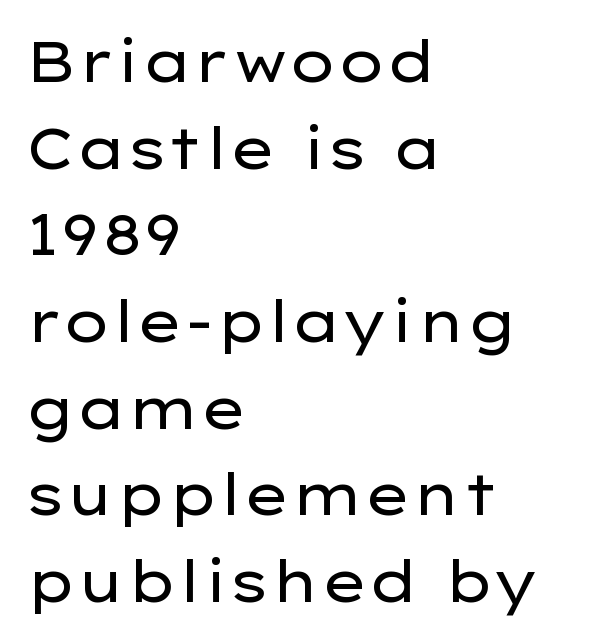
The image shows 57 px regular-weight, wide sans-serif type, upright; set left-aligned, normal line spacing (1.52x), normal letter spacing, not underlined; low stroke contrast and a medium x-height.
